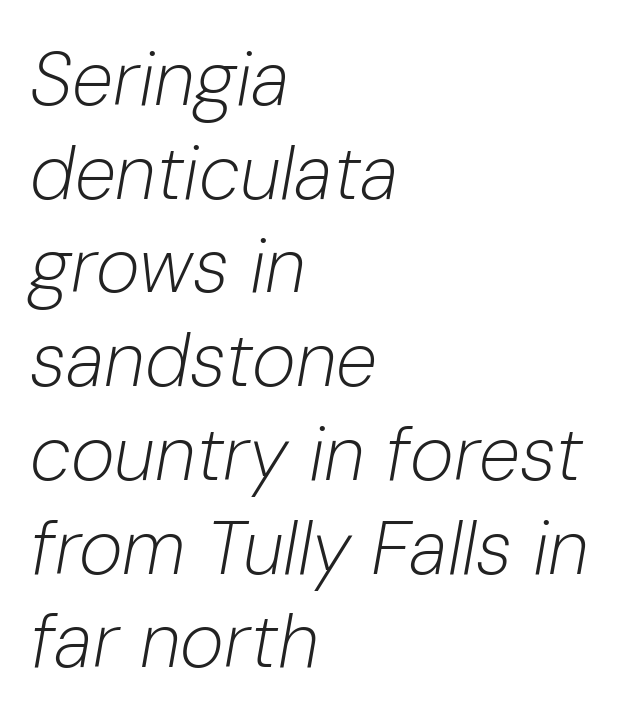
The image shows 75 px light type, italic (leaning right); set left-aligned, normal line spacing (1.25x), normal letter spacing, not underlined; low stroke contrast and a medium x-height.
